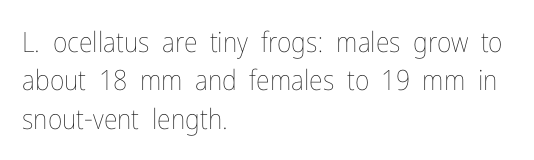
Honestly, the row spacing looks completely unremarkable. Lines of text with bare space underneath. The letters sit at their default tracking, neither squeezed nor spread. A light-to-regular cut is what we see here. Is the block centered? No — it sits flush against the left margin.
